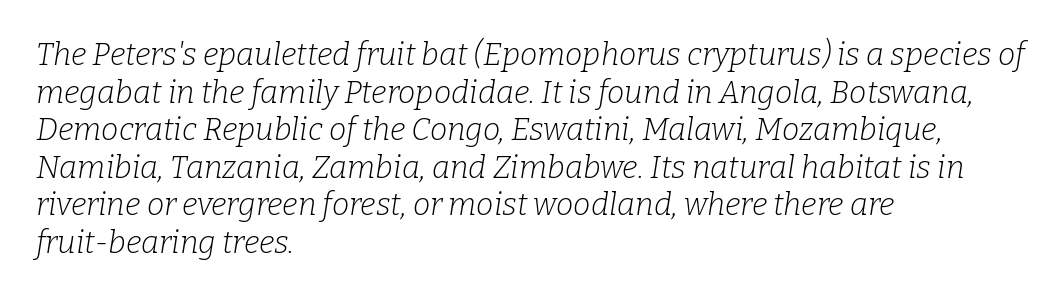
Proportional: the letters do not fall into vertical columns. Compared with typical body copy, the letter spacing here is the same. Style check: oblique. Is this a heavy cut? Hardly; it is regular or lighter. Leftover space on each line is placed entirely after the last word. Look at the bottom of the vertical strokes: they flare into serifs here.
